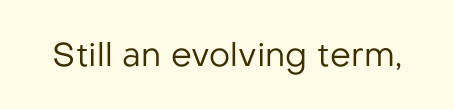
The image shows 33 px regular-weight sans-serif type, upright; set normal letter spacing, not underlined; low stroke contrast and a medium x-height.
